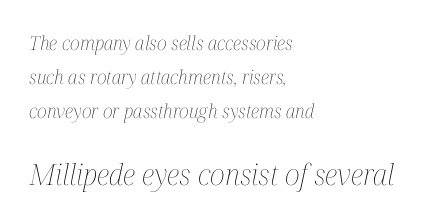
Q: Is the text bold? A: No.
Q: Is the text italic (slanted)? A: Yes, it leans right by about 12 degrees.
Q: Is the text underlined? A: No.
Q: How is the paragraph aligned? A: Left-aligned.
Q: Is the spacing between letters normal or unusually wide? A: Normal.
Q: Which block of text is set in a larger size, the first (top) or the second (bottom)? A: The second (bottom) one.
Q: Width (condensed, normal, or wide)? A: Condensed.
Q: Stroke contrast? A: Medium.
Q: x-height? A: Medium.
Q: Monospaced? A: No.
